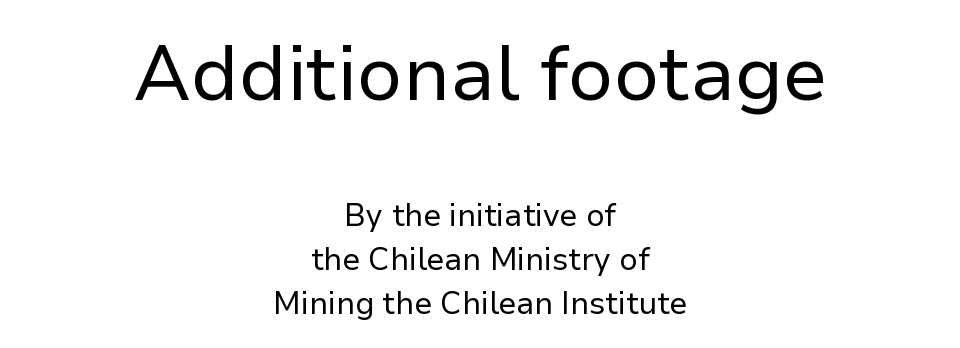
Tall strokes in this sample are plumb rather than angled. Quick note: underline off. The compositor balanced each line on the midline. The letterforms sit shoulder to shoulder at normal distance. Each letter keeps its own natural width here, so spacing adapts to shape. Character size in the leading block exceeds that of the trailing block.
